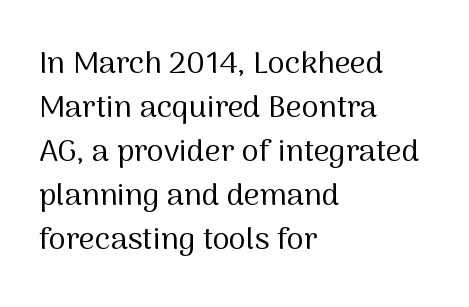
Q: Is the text bold? A: No.
Q: Is the text italic (slanted)? A: No, it is upright.
Q: Is the typeface a serif or a sans-serif typeface? A: Sans-serif.
Q: Is the text underlined? A: No.
Q: How is the paragraph aligned? A: Left-aligned.
Q: Is the spacing between letters normal or unusually wide? A: Normal.
Q: Is the spacing between lines tight, normal or loose? A: Normal.
Q: Width (condensed, normal, or wide)? A: Normal.
Q: Stroke contrast? A: Medium.
Q: x-height? A: Medium.
Q: Monospaced? A: No.
